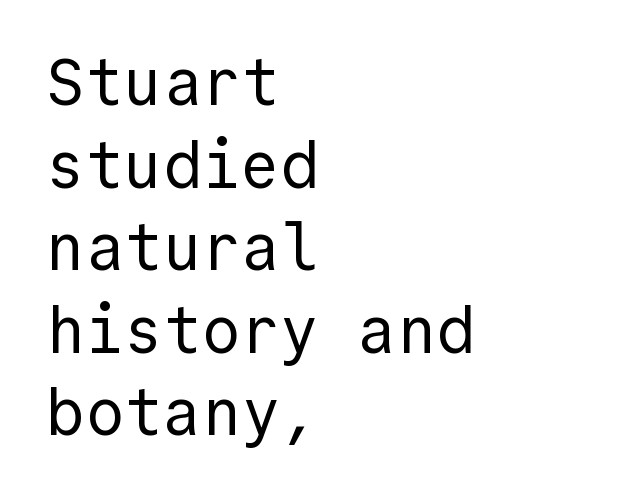
{"serif": "no", "italic": "no", "bold": "no", "weight": "regular", "width": "normal", "x_height": "medium", "monospaced": "yes", "underline": "no", "align": "left", "line_spacing": "normal", "line_spacing_ratio": 1.27, "letter_spacing": "normal", "letter_spacing_em": 0.0, "glyph_px": 65}
